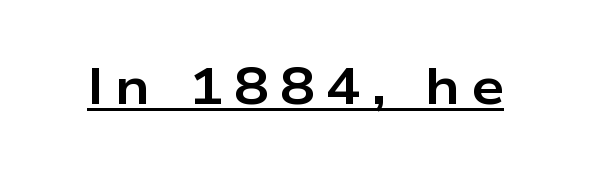
The image shows 52 px bold, wide sans-serif type, upright; set unusually wide letter spacing (+0.21 em), underlined; low stroke contrast and a medium x-height.
